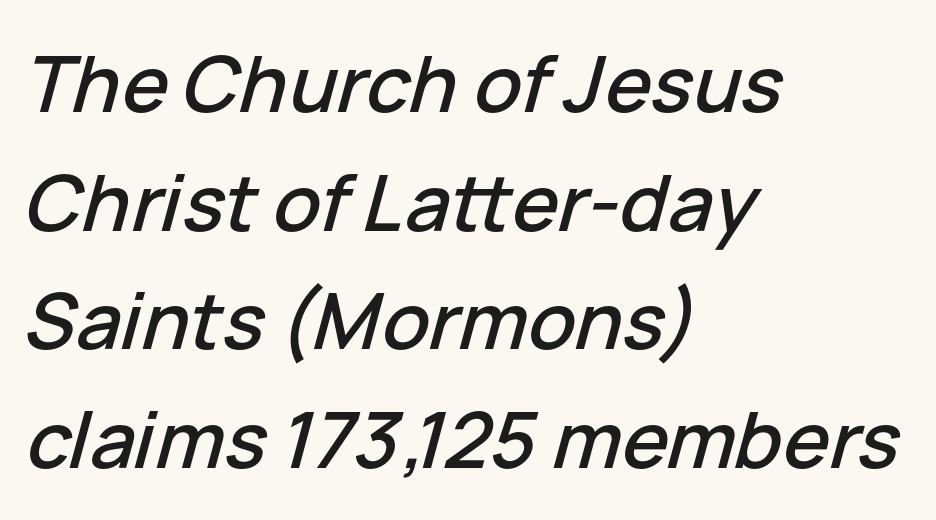
The image shows 78 px text type, italic (leaning right); set left-aligned, normal line spacing (1.52x), normal letter spacing, not underlined; low stroke contrast and a medium x-height.
